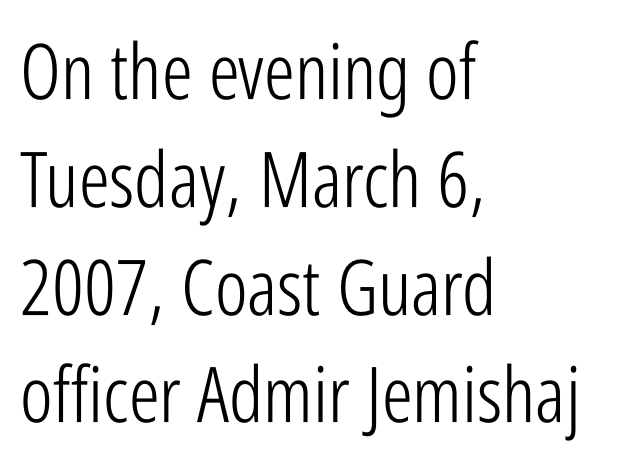
The image shows 77 px light, condensed sans-serif type, upright; set left-aligned, normal line spacing (1.4x), normal letter spacing, not underlined; low stroke contrast and a medium x-height.
